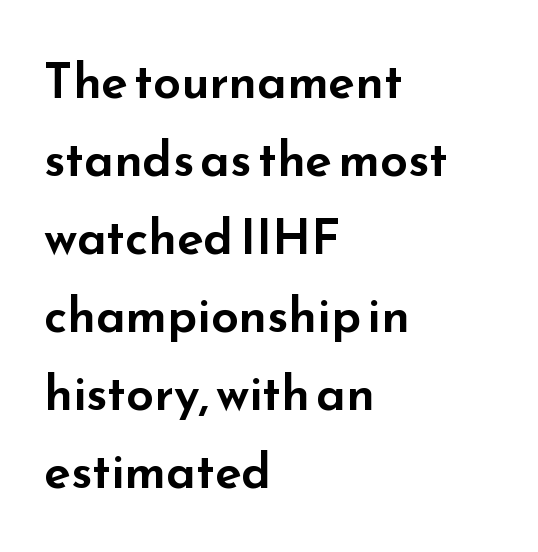
Q: Is the text italic (slanted)? A: No, it is upright.
Q: Is the typeface a serif or a sans-serif typeface? A: Sans-serif.
Q: Is the text underlined? A: No.
Q: How is the paragraph aligned? A: Left-aligned.
Q: Is the spacing between letters normal or unusually wide? A: Normal.
Q: Is the spacing between lines tight, normal or loose? A: Normal.
Q: Width (condensed, normal, or wide)? A: Wide.
Q: Stroke contrast? A: Low.
Q: x-height? A: Small.
Q: Monospaced? A: No.
